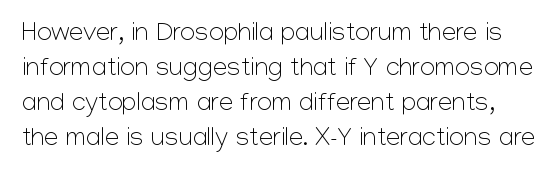
Descenders hang freely into open space. Do the letters lean? They stand straight. Stems and bowls with no extra thickness — not bold. Letter spacing: default.
